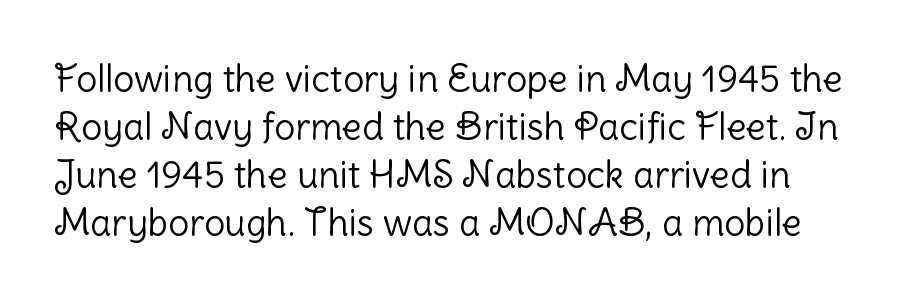
Beneath every word, the page is bare. These lines are composed in type without serifs. The font is comparable to plain body text, perhaps lighter. Each letter keeps its own natural width here, so spacing adapts to shape. The rendering keeps characters at their native spacing.
